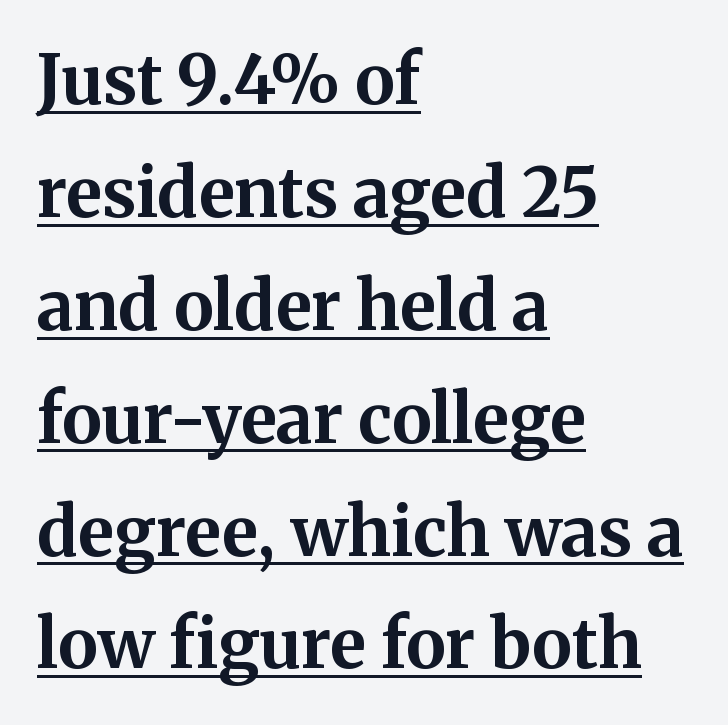
{"serif": "yes", "italic": "no", "bold": "yes", "weight": "bold", "width": "normal", "stroke_contrast": "medium", "x_height": "medium", "monospaced": "no", "underline": "yes", "align": "left", "line_spacing": "normal", "line_spacing_ratio": 1.66, "letter_spacing": "normal", "letter_spacing_em": 0.0, "glyph_px": 68}
